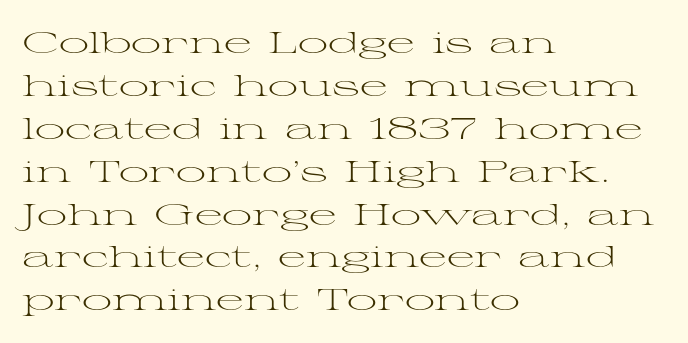
The rows are spaced the way most documents space them. The gap between lines stays unmarked. Ascenders rise straight up at ninety degrees. Nothing heavy about these letters — not bold at all. Tracking value appears to be zero — textbook default spacing.
